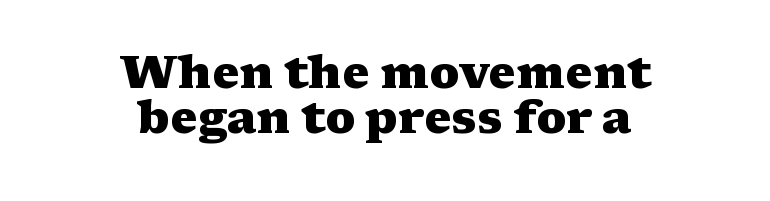
Q: Is the text bold? A: Yes.
Q: Is the text italic (slanted)? A: No, it is upright.
Q: Is the typeface a serif or a sans-serif typeface? A: Serif.
Q: Is the text underlined? A: No.
Q: How is the paragraph aligned? A: Centered.
Q: Is the spacing between letters normal or unusually wide? A: Normal.
Q: Is the spacing between lines tight, normal or loose? A: Tight.
Q: Width (condensed, normal, or wide)? A: Wide.
Q: Stroke contrast? A: Medium.
Q: x-height? A: Medium.
Q: Monospaced? A: No.
